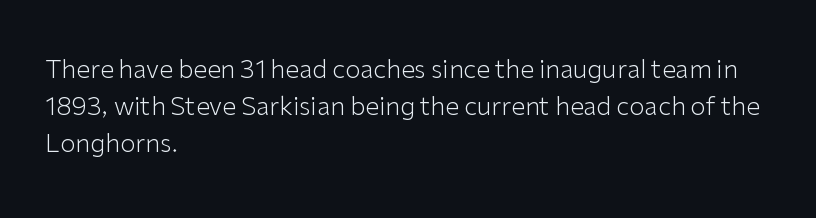
{"italic": "no", "bold": "no", "underline": "no", "align": "left", "line_spacing": "normal", "line_spacing_ratio": 1.49, "letter_spacing": "normal", "letter_spacing_em": 0.0, "glyph_px": 25}
